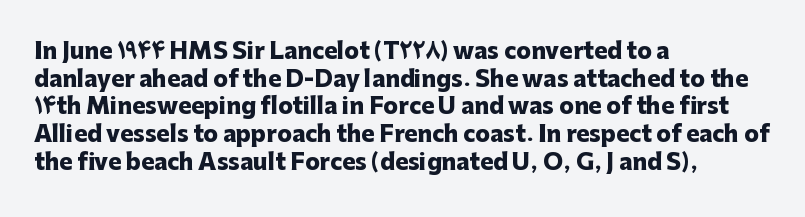
The image shows 22 px bold type, upright; set left-aligned, normal line spacing (1.26x), normal letter spacing, not underlined.
